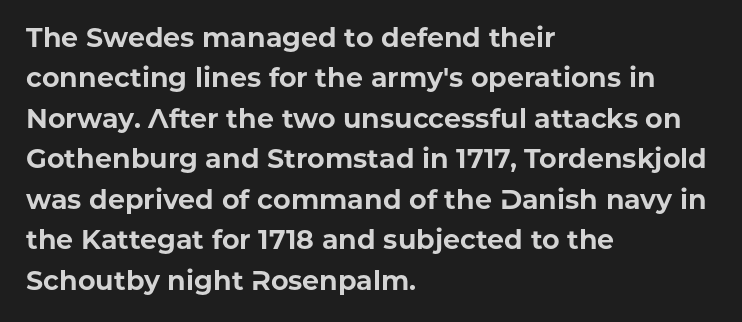
{"italic": "no", "bold": "yes", "underline": "no", "align": "left", "line_spacing": "normal", "line_spacing_ratio": 1.5, "letter_spacing": "normal", "letter_spacing_em": 0.0, "glyph_px": 27}
